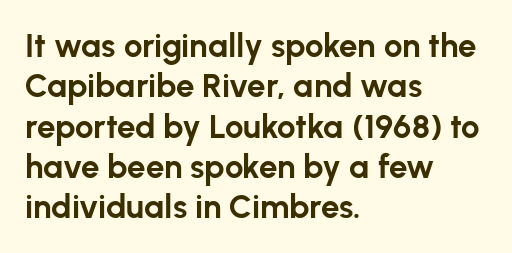
Q: Is the text bold? A: Yes.
Q: Is the text italic (slanted)? A: No, it is upright.
Q: Is the typeface a serif or a sans-serif typeface? A: Sans-serif.
Q: Is the text underlined? A: No.
Q: How is the paragraph aligned? A: Left-aligned.
Q: Is the spacing between letters normal or unusually wide? A: Normal.
Q: Width (condensed, normal, or wide)? A: Normal.
Q: Stroke contrast? A: Low.
Q: x-height? A: Medium.
Q: Monospaced? A: No.
